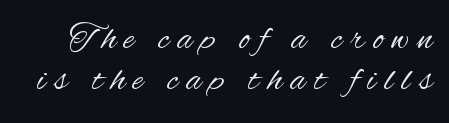
{"serif": "no", "bold": "no", "weight": "regular", "width": "condensed", "stroke_contrast": "medium", "x_height": "small", "monospaced": "no", "underline": "no", "line_spacing": "tight", "line_spacing_ratio": 1.11, "letter_spacing": "wide", "letter_spacing_em": 0.23, "glyph_px": 37}
